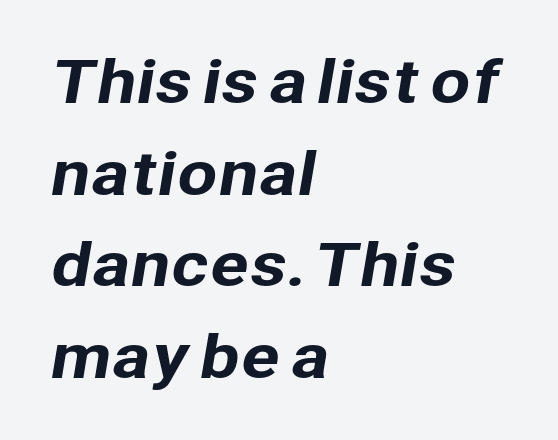
{"serif": "no", "width": "normal", "stroke_contrast": "low", "x_height": "medium", "monospaced": "no", "underline": "no", "align": "left", "line_spacing": "normal", "line_spacing_ratio": 1.58, "letter_spacing": "normal", "letter_spacing_em": 0.0, "glyph_px": 58}
